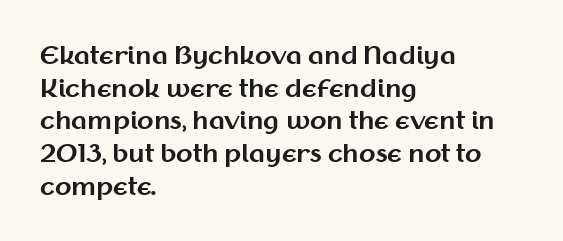
{"italic": "no", "bold": "yes", "underline": "no", "align": "left", "line_spacing": "normal", "line_spacing_ratio": 1.36, "letter_spacing": "normal", "letter_spacing_em": 0.0, "glyph_px": 24}
